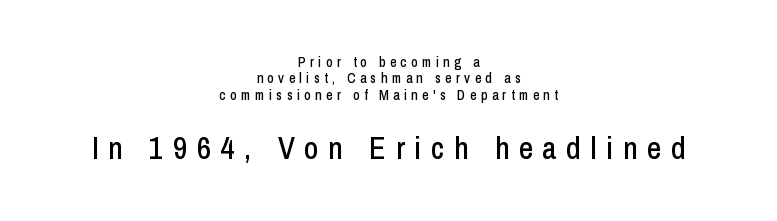
The image shows 31 px condensed sans-serif type, upright; set centered, line spacing 1.17x, unusually wide letter spacing (+0.31 em), not underlined; the second (bottom) block is 2.21x larger; low stroke contrast and a medium x-height.
